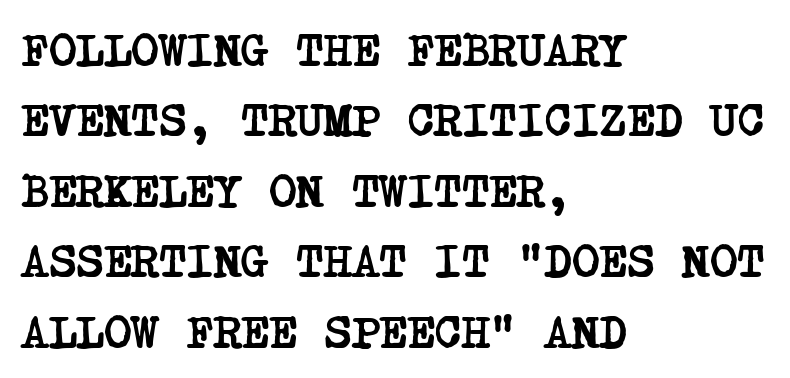
{"serif": "yes", "bold": "yes", "weight": "semibold", "width": "condensed", "stroke_contrast": "low", "x_height": "large", "underline": "no", "align": "left", "line_spacing": "normal", "line_spacing_ratio": 1.5, "letter_spacing": "normal", "letter_spacing_em": 0.0, "glyph_px": 47}
